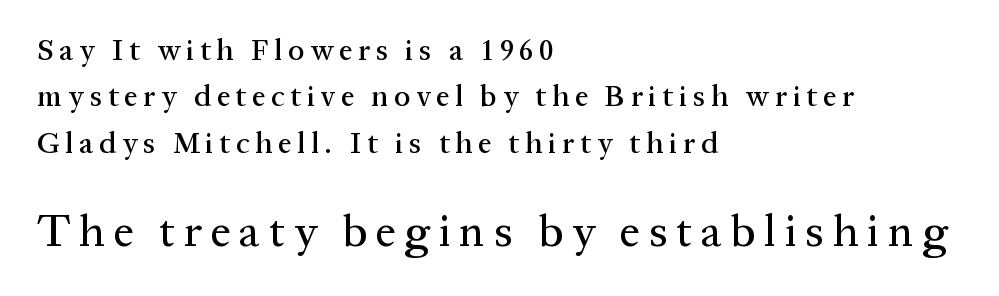
{"serif": "yes", "italic": "no", "width": "normal", "stroke_contrast": "medium", "x_height": "medium", "monospaced": "no", "underline": "no", "align": "left", "line_spacing": "normal", "line_spacing_ratio": 1.55, "larger_block": "second", "size_ratio": 1.5, "glyph_px": 45}
